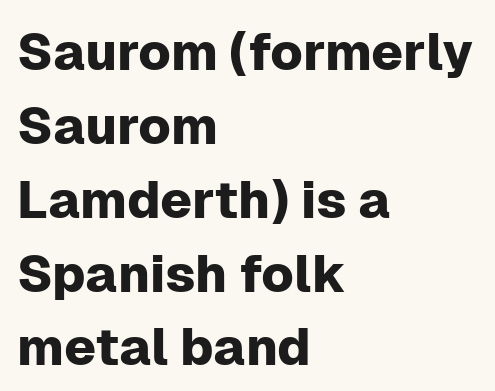
Q: Is the text italic (slanted)? A: No, it is upright.
Q: Is the typeface a serif or a sans-serif typeface? A: Sans-serif.
Q: Is the text underlined? A: No.
Q: How is the paragraph aligned? A: Left-aligned.
Q: Is the spacing between letters normal or unusually wide? A: Normal.
Q: Is the spacing between lines tight, normal or loose? A: Normal.
Q: Width (condensed, normal, or wide)? A: Normal.
Q: Stroke contrast? A: Low.
Q: x-height? A: Medium.
Q: Monospaced? A: No.
